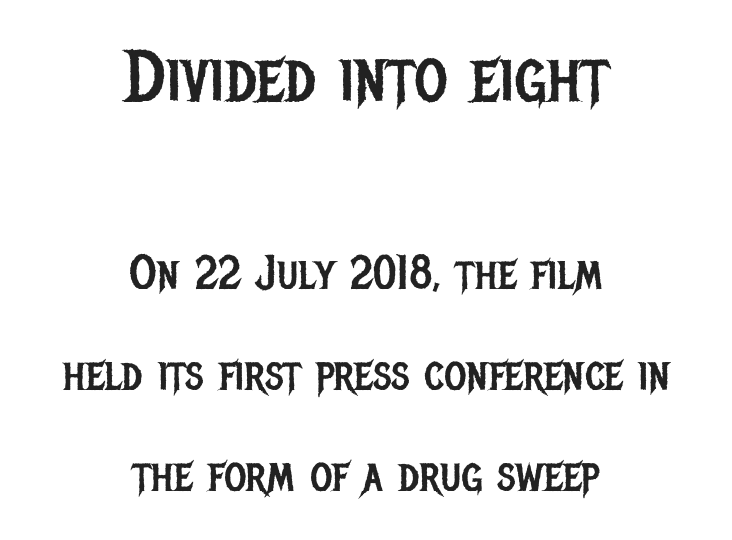
The image shows 72 px regular-weight, condensed sans-serif type, upright; set centered, loose line spacing (2.11x), normal letter spacing, not underlined; the first (top) block is 1.5x larger; low stroke contrast and a large x-height.
